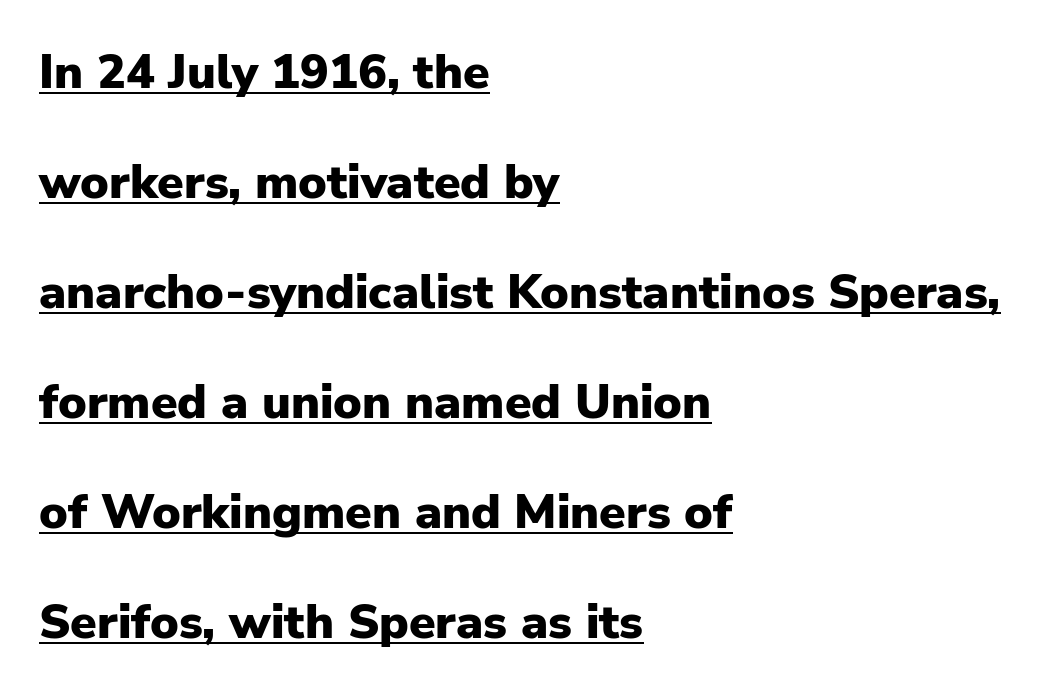
{"serif": "no", "italic": "no", "bold": "yes", "weight": "heavy", "width": "normal", "stroke_contrast": "low", "x_height": "medium", "monospaced": "no", "underline": "yes", "align": "left", "line_spacing": "loose", "line_spacing_ratio": 2.29, "letter_spacing": "normal", "letter_spacing_em": 0.0, "glyph_px": 48}
